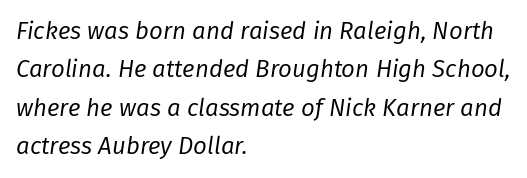
{"italic": "yes", "lean": "right", "slant_degrees": 8, "bold": "no", "underline": "no", "align": "left", "line_spacing": "normal", "line_spacing_ratio": 1.6, "letter_spacing": "normal", "letter_spacing_em": 0.0, "glyph_px": 24}
